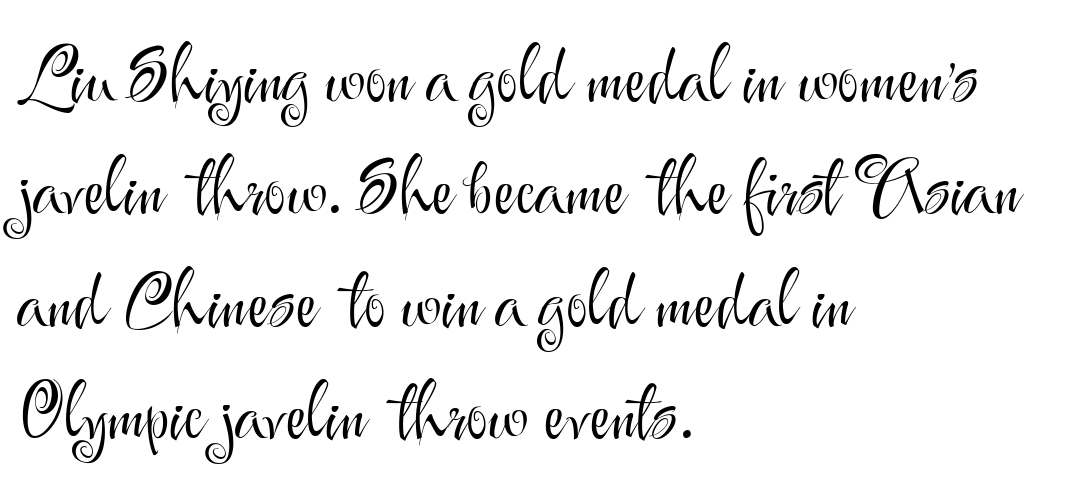
The paragraph has a hard left edge and a soft right edge. This rendering features lettering with no underline. Letter spacing: default.
